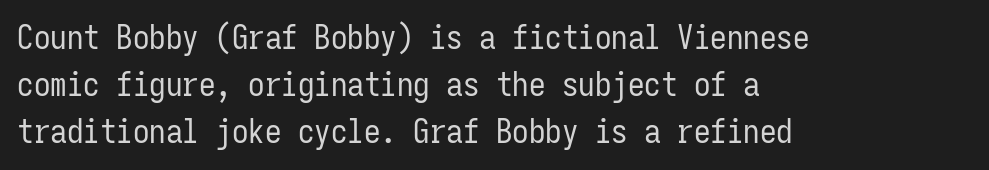
The image shows 33 px regular-weight, condensed sans-serif type, upright, monospaced; set left-aligned, normal line spacing (1.42x), normal letter spacing, not underlined; low stroke contrast and a medium x-height.
